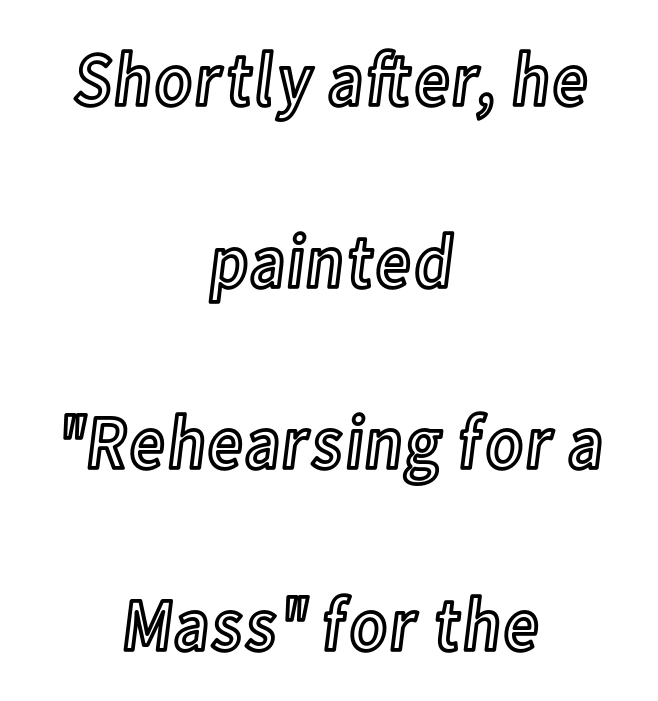
The image shows 76 px condensed type; set centered, loose line spacing (2.39x), normal letter spacing, not underlined; a medium x-height.
